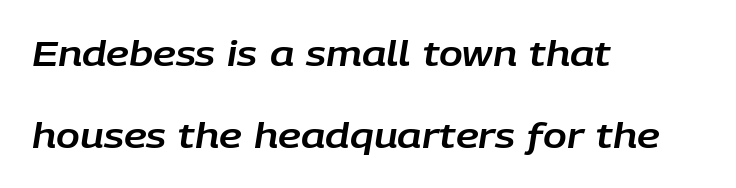
Posture: slanted. A bare baseline throughout the passage. Vertical spacing — loose. Alignment: flush left. Character widths vary here, with narrow letters taking less room than wide ones.
